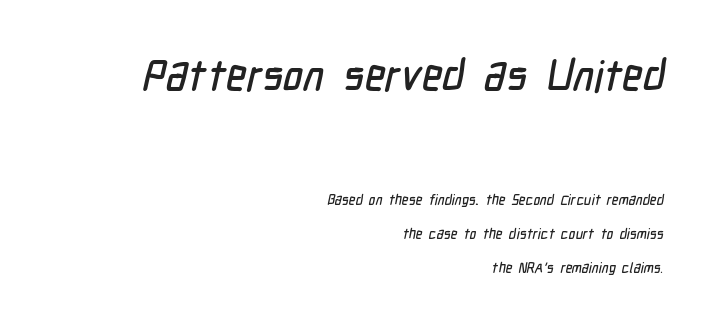
The image shows 43 px condensed sans-serif type; set right-aligned, loose line spacing (2.42x), normal letter spacing, not underlined; the first (top) block is 3.07x larger; low stroke contrast and a medium x-height.
